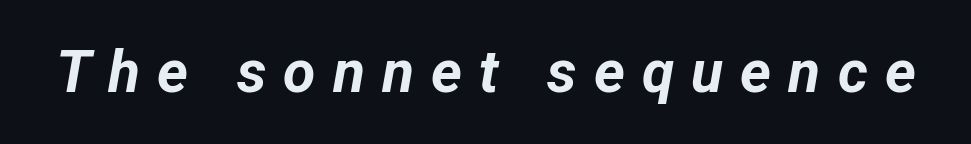
Q: Is the text bold? A: Yes.
Q: Is the text italic (slanted)? A: Yes, it leans right by about 12 degrees.
Q: Is the text underlined? A: No.
Q: Is the spacing between letters normal or unusually wide? A: Unusually wide.
Q: Width (condensed, normal, or wide)? A: Normal.
Q: Stroke contrast? A: Low.
Q: x-height? A: Medium.
Q: Monospaced? A: No.
